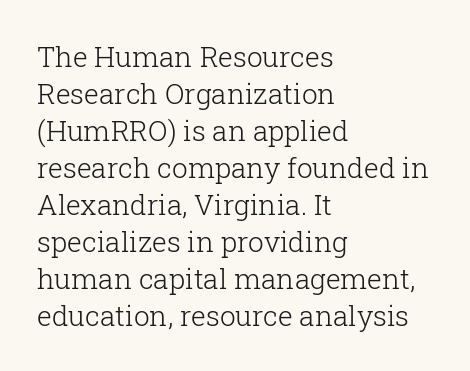
The image shows 28 px light serif type, upright; set left-aligned, normal line spacing (1.32x), normal letter spacing, not underlined; low stroke contrast and a medium x-height.
